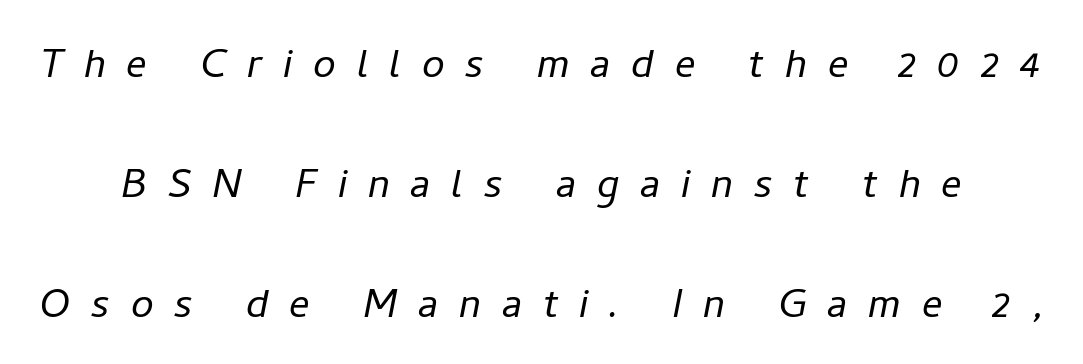
Q: Is the text bold? A: No.
Q: Is the text italic (slanted)? A: Yes, it leans right by about 11 degrees.
Q: Is the text underlined? A: No.
Q: Is the spacing between letters normal or unusually wide? A: Unusually wide.
Q: Is the spacing between lines tight, normal or loose? A: Loose.
Q: Width (condensed, normal, or wide)? A: Normal.
Q: Stroke contrast? A: Low.
Q: x-height? A: Medium.
Q: Monospaced? A: No.
